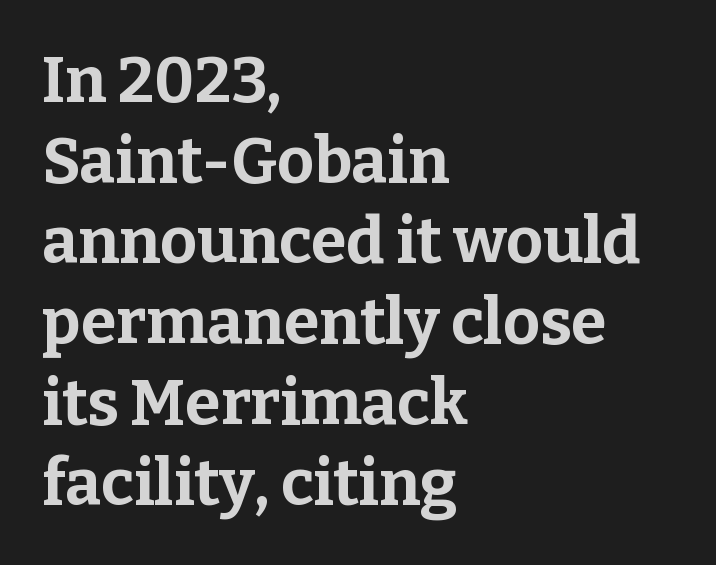
The image shows 64 px bold serif type, upright; set left-aligned, normal line spacing (1.26x), normal letter spacing, not underlined; low stroke contrast and a medium x-height.
